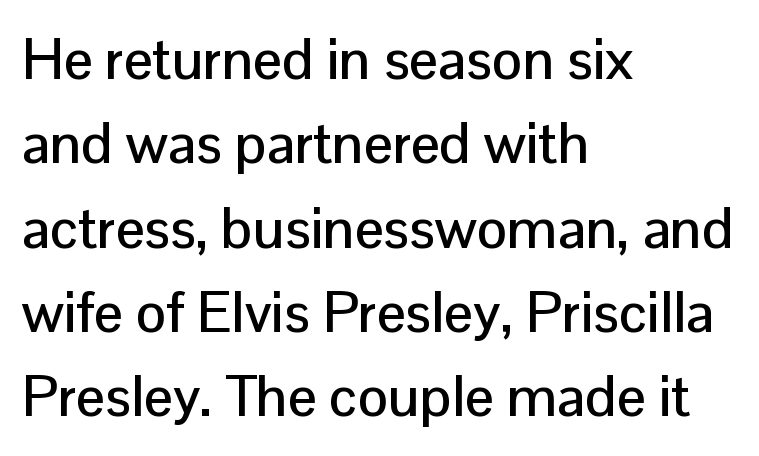
You could not count columns in this text — the font is proportionally spaced. The typeface chosen for these lines omits serifs. One glance says typical: line gaps are just what's usual. The horizontal fit of the characters is conventional and even. Every character sits straight up, as roman type does. The setting favours the left margin, as ordinary paragraphs usually do.
